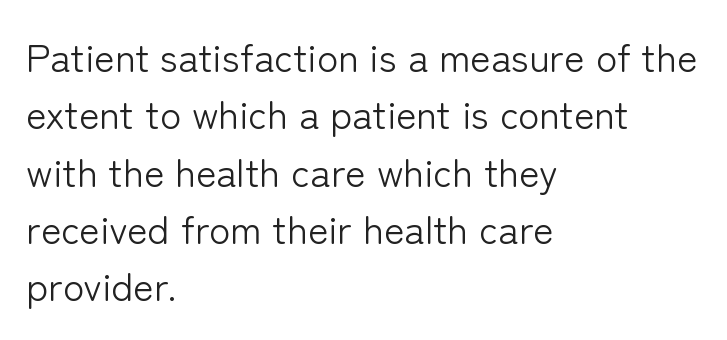
Q: Is the text bold? A: No.
Q: Is the text italic (slanted)? A: No, it is upright.
Q: Is the typeface a serif or a sans-serif typeface? A: Sans-serif.
Q: Is the text underlined? A: No.
Q: How is the paragraph aligned? A: Left-aligned.
Q: Is the spacing between letters normal or unusually wide? A: Normal.
Q: Is the spacing between lines tight, normal or loose? A: Normal.
Q: Width (condensed, normal, or wide)? A: Normal.
Q: Stroke contrast? A: Low.
Q: x-height? A: Medium.
Q: Monospaced? A: No.
